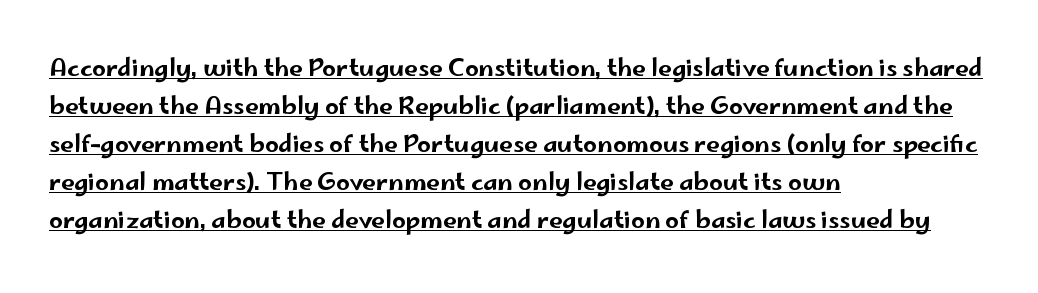
Here the glyphs are tracked normally, forming tight word shapes. Every stem runs plumb, perpendicular to the baseline. Is there an underline? Yes — a line sits under the letters. The lines sit at an ordinary, default distance from one another. One-word summary of the alignment: left.
